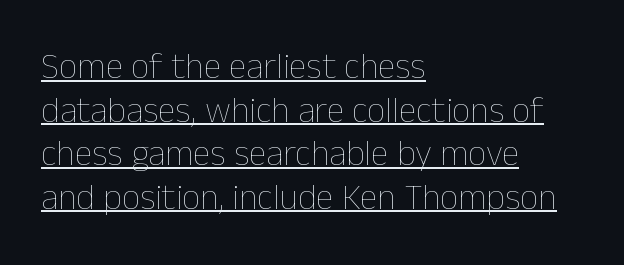
The lines are quadded left. This sample uses plain, unmodified letter spacing. Decoration check: the copy is underlined. Style check: upright. Is this a heavy cut? Hardly; it is regular or lighter. Varying glyph widths throughout — classic text-font behaviour.
